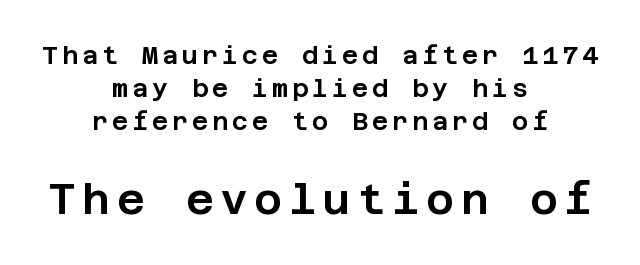
Q: Is the text italic (slanted)? A: No, it is upright.
Q: Is the typeface a serif or a sans-serif typeface? A: Sans-serif.
Q: Is the text underlined? A: No.
Q: How is the paragraph aligned? A: Centered.
Q: Is the spacing between lines tight, normal or loose? A: Normal.
Q: Which block of text is set in a larger size, the first (top) or the second (bottom)? A: The second (bottom) one.
Q: Width (condensed, normal, or wide)? A: Normal.
Q: Stroke contrast? A: Low.
Q: x-height? A: Large.
